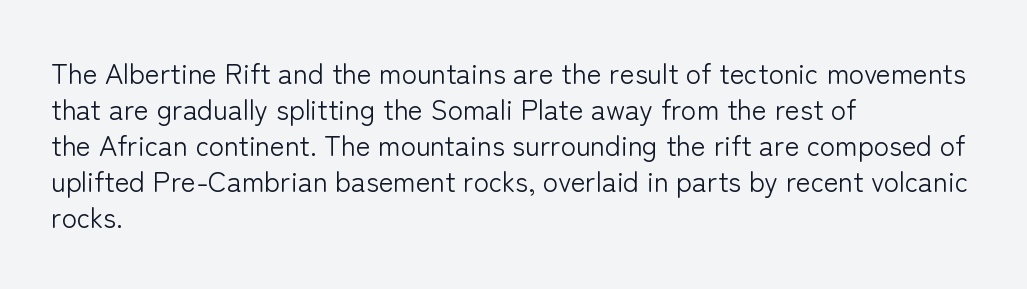
{"serif": "no", "italic": "no", "bold": "no", "weight": "light", "width": "normal", "stroke_contrast": "low", "x_height": "medium", "monospaced": "no", "underline": "no", "align": "left", "line_spacing": "normal", "line_spacing_ratio": 1.29, "letter_spacing": "normal", "letter_spacing_em": 0.0, "glyph_px": 28}
